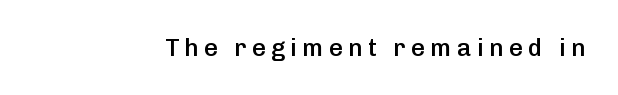
Q: Is the text bold? A: Semi-bold.
Q: Is the text italic (slanted)? A: No, it is upright.
Q: Is the text underlined? A: No.
Q: Is the spacing between letters normal or unusually wide? A: Unusually wide.
